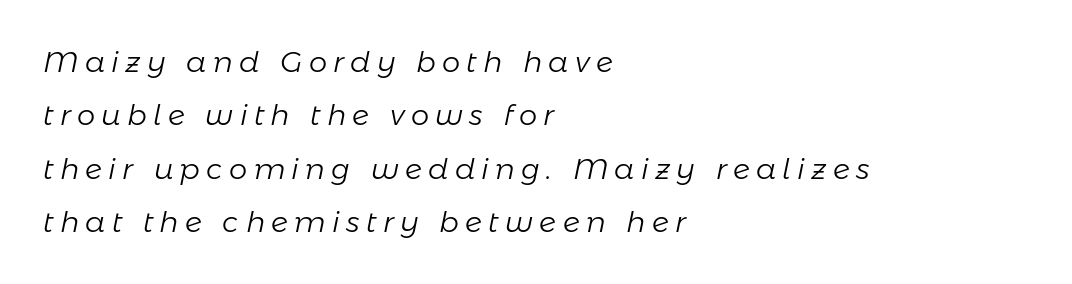
The image shows 29 px light type, italic (leaning right); set left-aligned, line spacing 1.84x, unusually wide letter spacing (+0.22 em), not underlined; low stroke contrast and a medium x-height.
